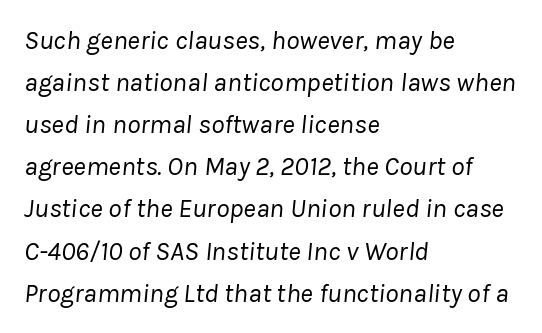
The image shows 27 px text type, italic (leaning right); set left-aligned, normal line spacing (1.56x), normal letter spacing, not underlined.
